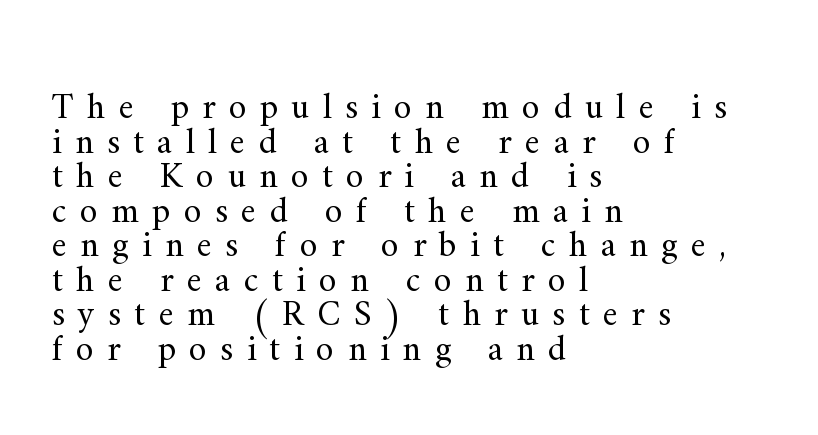
Q: Is the text bold? A: No.
Q: Is the text italic (slanted)? A: No, it is upright.
Q: Is the typeface a serif or a sans-serif typeface? A: Serif.
Q: Is the text underlined? A: No.
Q: How is the paragraph aligned? A: Left-aligned.
Q: Is the spacing between letters normal or unusually wide? A: Unusually wide.
Q: Is the spacing between lines tight, normal or loose? A: Tight.
Q: Width (condensed, normal, or wide)? A: Normal.
Q: Stroke contrast? A: Medium.
Q: x-height? A: Small.
Q: Monospaced? A: No.
